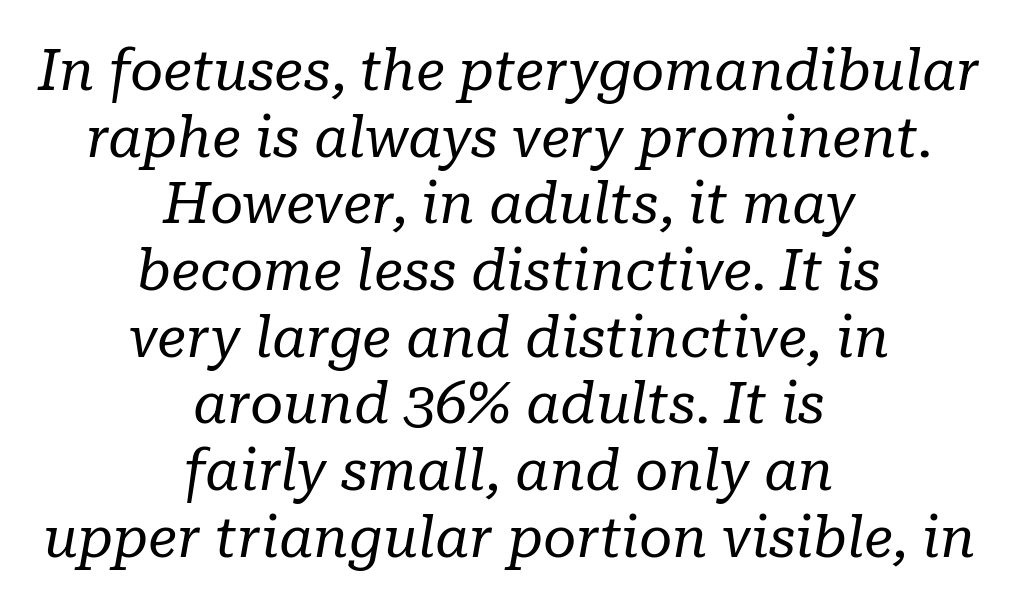
Q: Is the text bold? A: No.
Q: Is the text italic (slanted)? A: Yes, it leans right by about 10 degrees.
Q: Is the typeface a serif or a sans-serif typeface? A: Serif.
Q: Is the text underlined? A: No.
Q: How is the paragraph aligned? A: Centered.
Q: Is the spacing between letters normal or unusually wide? A: Normal.
Q: Width (condensed, normal, or wide)? A: Normal.
Q: Stroke contrast? A: Low.
Q: x-height? A: Medium.
Q: Monospaced? A: No.
